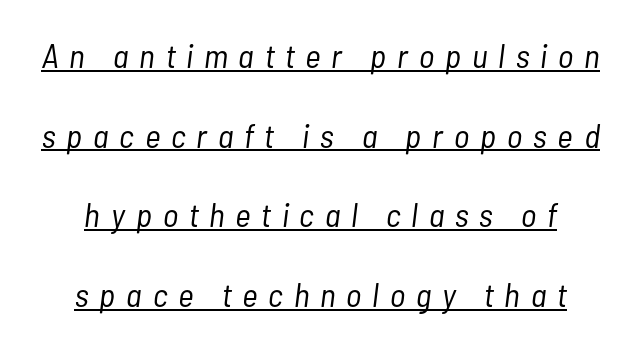
Q: Is the text bold? A: No.
Q: Is the text italic (slanted)? A: Yes, it leans right by about 7 degrees.
Q: Is the text underlined? A: Yes.
Q: Is the spacing between letters normal or unusually wide? A: Unusually wide.
Q: Is the spacing between lines tight, normal or loose? A: Loose.
Q: Width (condensed, normal, or wide)? A: Condensed.
Q: Stroke contrast? A: Low.
Q: x-height? A: Medium.
Q: Monospaced? A: No.
